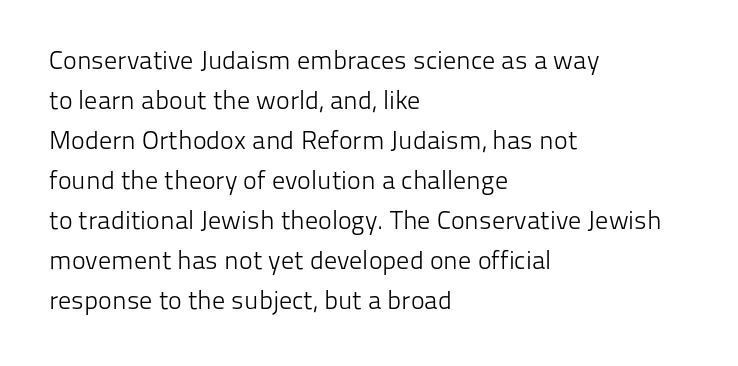
The image shows 26 px text type, upright; set left-aligned, normal line spacing (1.54x), normal letter spacing, not underlined.
